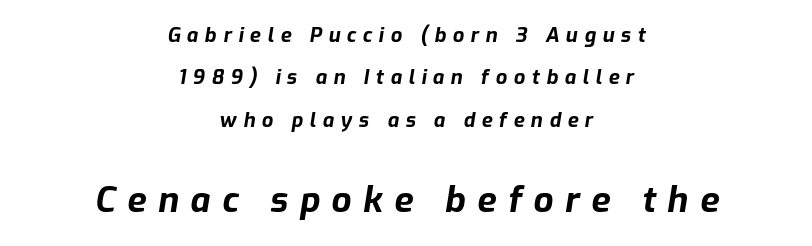
{"italic": "yes", "lean": "right", "slant_degrees": 9, "bold": "yes", "weight": "bold", "width": "normal", "stroke_contrast": "low", "x_height": "medium", "monospaced": "no", "underline": "no", "align": "center", "line_spacing": "loose", "line_spacing_ratio": 2.12, "letter_spacing": "wide", "letter_spacing_em": 0.33, "larger_block": "second", "size_ratio": 1.75, "glyph_px": 35}
